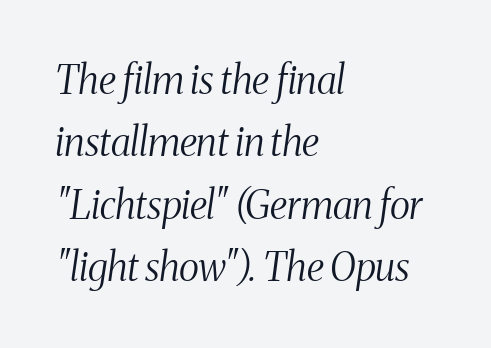
This sample uses an oblique cut, with every glyph tilted off the vertical. The rag falls on the right side of this text block. The type family on display is of the serif kind. Does the leading feel generous? No, just average.
